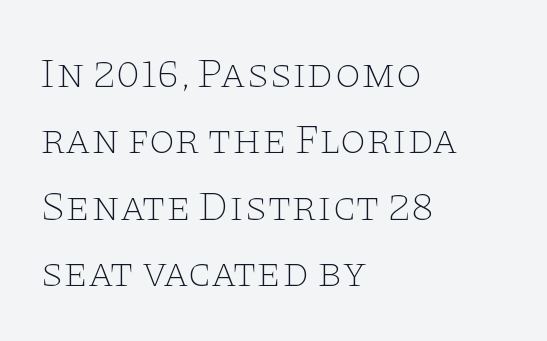
Q: Is the text bold? A: No.
Q: Is the text italic (slanted)? A: No, it is upright.
Q: Is the typeface a serif or a sans-serif typeface? A: Serif.
Q: Is the text underlined? A: No.
Q: How is the paragraph aligned? A: Left-aligned.
Q: Is the spacing between letters normal or unusually wide? A: Normal.
Q: Is the spacing between lines tight, normal or loose? A: Normal.
Q: Width (condensed, normal, or wide)? A: Wide.
Q: Stroke contrast? A: Low.
Q: x-height? A: Large.
Q: Monospaced? A: No.
